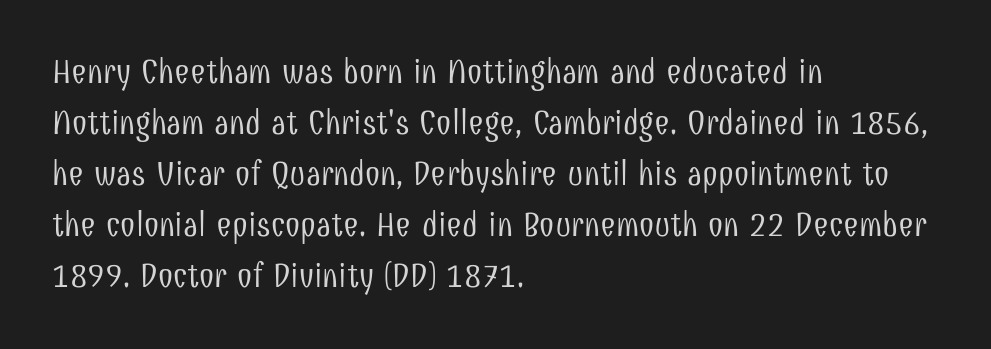
{"serif": "no", "italic": "no", "bold": "no", "weight": "light", "width": "condensed", "stroke_contrast": "low", "x_height": "medium", "monospaced": "no", "underline": "no", "align": "left", "line_spacing": "normal", "line_spacing_ratio": 1.5, "letter_spacing": "normal", "letter_spacing_em": 0.0, "glyph_px": 34}
